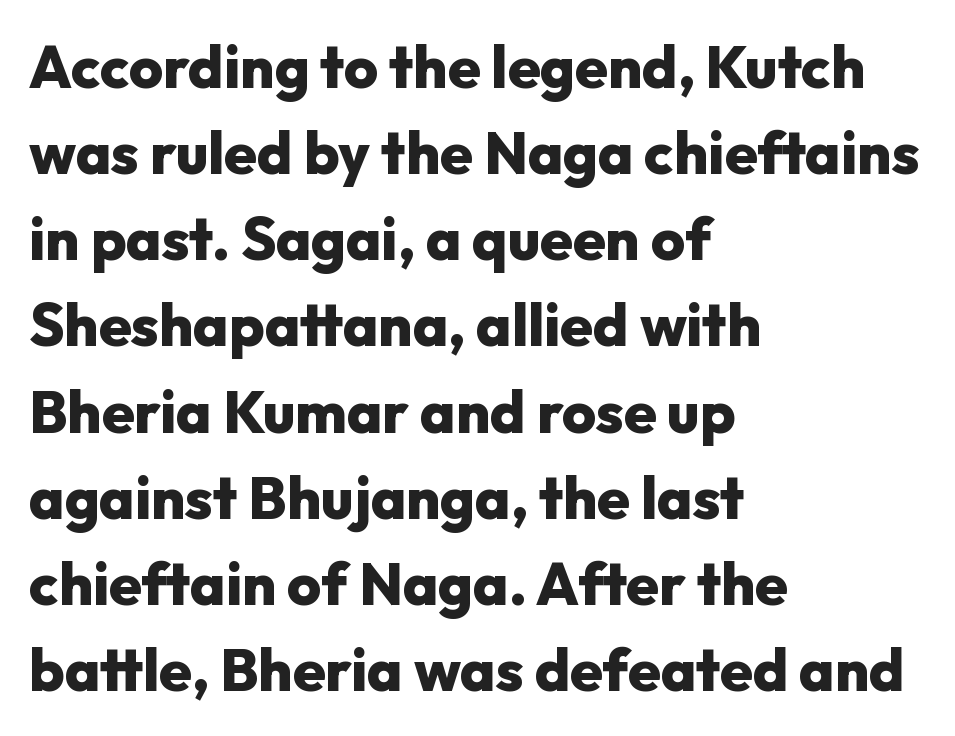
Q: Is the text bold? A: Yes.
Q: Is the text italic (slanted)? A: No, it is upright.
Q: Is the typeface a serif or a sans-serif typeface? A: Sans-serif.
Q: Is the text underlined? A: No.
Q: How is the paragraph aligned? A: Left-aligned.
Q: Is the spacing between letters normal or unusually wide? A: Normal.
Q: Is the spacing between lines tight, normal or loose? A: Normal.
Q: Width (condensed, normal, or wide)? A: Normal.
Q: Stroke contrast? A: Low.
Q: x-height? A: Medium.
Q: Monospaced? A: No.
